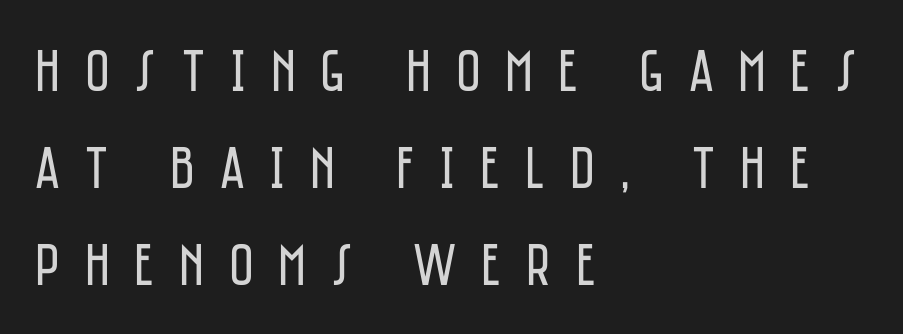
{"serif": "no", "italic": "no", "bold": "no", "weight": "regular", "width": "condensed", "stroke_contrast": "low", "x_height": "large", "monospaced": "no", "underline": "no", "align": "left", "line_spacing": "normal", "line_spacing_ratio": 1.62, "letter_spacing": "wide", "letter_spacing_em": 0.41, "glyph_px": 60}
